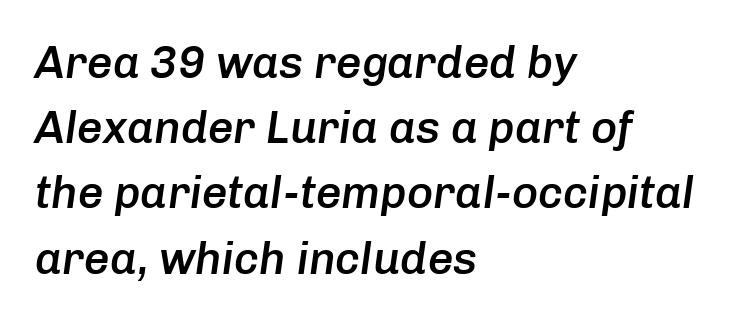
{"italic": "yes", "lean": "right", "slant_degrees": 8, "bold": "semi", "weight": "semibold", "width": "normal", "stroke_contrast": "low", "x_height": "medium", "monospaced": "no", "underline": "no", "align": "left", "line_spacing": "normal", "line_spacing_ratio": 1.45, "letter_spacing": "normal", "letter_spacing_em": 0.0, "glyph_px": 45}
